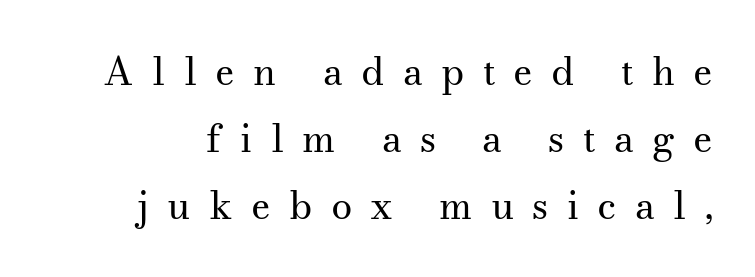
Decoration check: the copy has no underline. When letters stand straight like this, we call the style roman or upright. No letter is thick-stroked: the sample isn't bold. Does extra space separate the letters? Yes, quite a lot of it.
